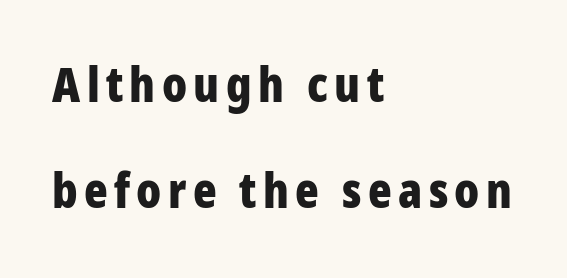
Q: Is the text bold? A: Yes.
Q: Is the text italic (slanted)? A: No, it is upright.
Q: Is the typeface a serif or a sans-serif typeface? A: Sans-serif.
Q: Is the text underlined? A: No.
Q: How is the paragraph aligned? A: Left-aligned.
Q: Is the spacing between lines tight, normal or loose? A: Loose.
Q: Width (condensed, normal, or wide)? A: Condensed.
Q: Stroke contrast? A: Low.
Q: x-height? A: Large.
Q: Monospaced? A: No.
